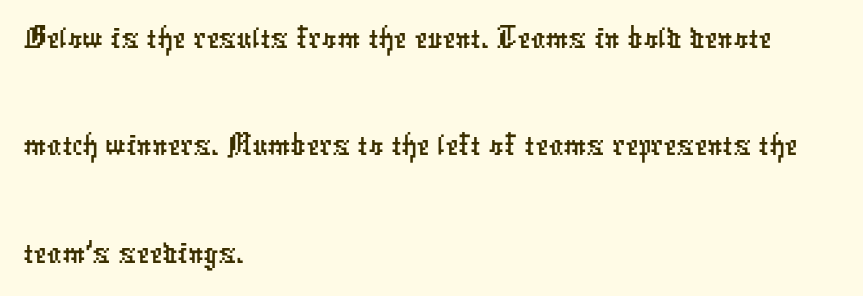
Q: Is the typeface a serif or a sans-serif typeface? A: Sans-serif.
Q: Is the text underlined? A: No.
Q: How is the paragraph aligned? A: Left-aligned.
Q: Is the spacing between letters normal or unusually wide? A: Normal.
Q: Is the spacing between lines tight, normal or loose? A: Normal.
Q: Width (condensed, normal, or wide)? A: Condensed.
Q: Stroke contrast? A: Low.
Q: x-height? A: Medium.
Q: Monospaced? A: No.
